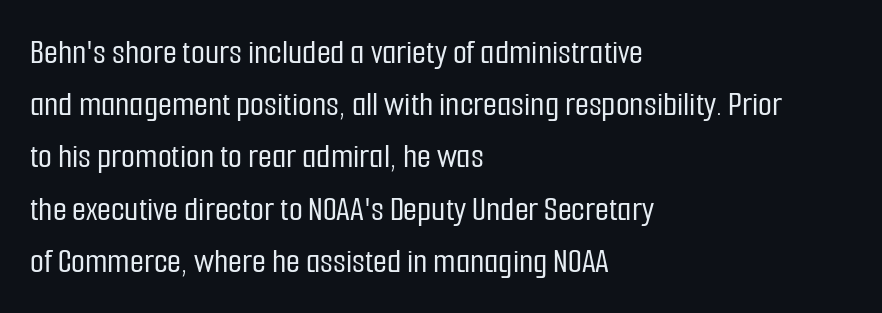
Q: Is the text italic (slanted)? A: No, it is upright.
Q: Is the typeface a serif or a sans-serif typeface? A: Sans-serif.
Q: Is the text underlined? A: No.
Q: How is the paragraph aligned? A: Left-aligned.
Q: Is the spacing between letters normal or unusually wide? A: Normal.
Q: Is the spacing between lines tight, normal or loose? A: Normal.
Q: Width (condensed, normal, or wide)? A: Condensed.
Q: Stroke contrast? A: Low.
Q: x-height? A: Medium.
Q: Monospaced? A: No.
